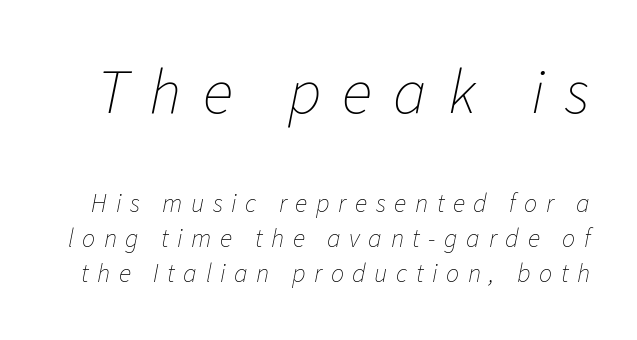
Q: Is the text bold? A: No.
Q: Is the text italic (slanted)? A: Yes, it leans right by about 11 degrees.
Q: Is the text underlined? A: No.
Q: Is the spacing between letters normal or unusually wide? A: Unusually wide.
Q: Is the spacing between lines tight, normal or loose? A: Normal.
Q: Which block of text is set in a larger size, the first (top) or the second (bottom)? A: The first (top) one.
Q: Width (condensed, normal, or wide)? A: Normal.
Q: Stroke contrast? A: Low.
Q: x-height? A: Medium.
Q: Monospaced? A: No.
